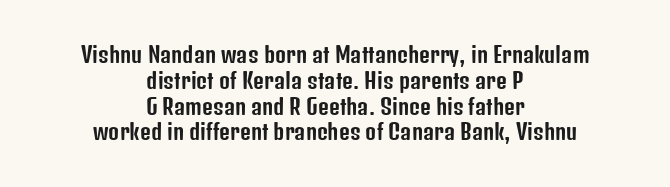
{"italic": "no", "underline": "no", "align": "center", "line_spacing_ratio": 1.23, "letter_spacing": "normal", "letter_spacing_em": 0.0, "glyph_px": 21}
